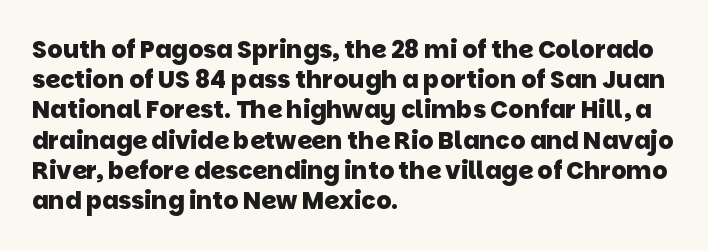
{"bold": "yes", "underline": "no", "align": "left", "line_spacing": "normal", "line_spacing_ratio": 1.26, "letter_spacing": "normal", "letter_spacing_em": 0.0, "glyph_px": 24}
